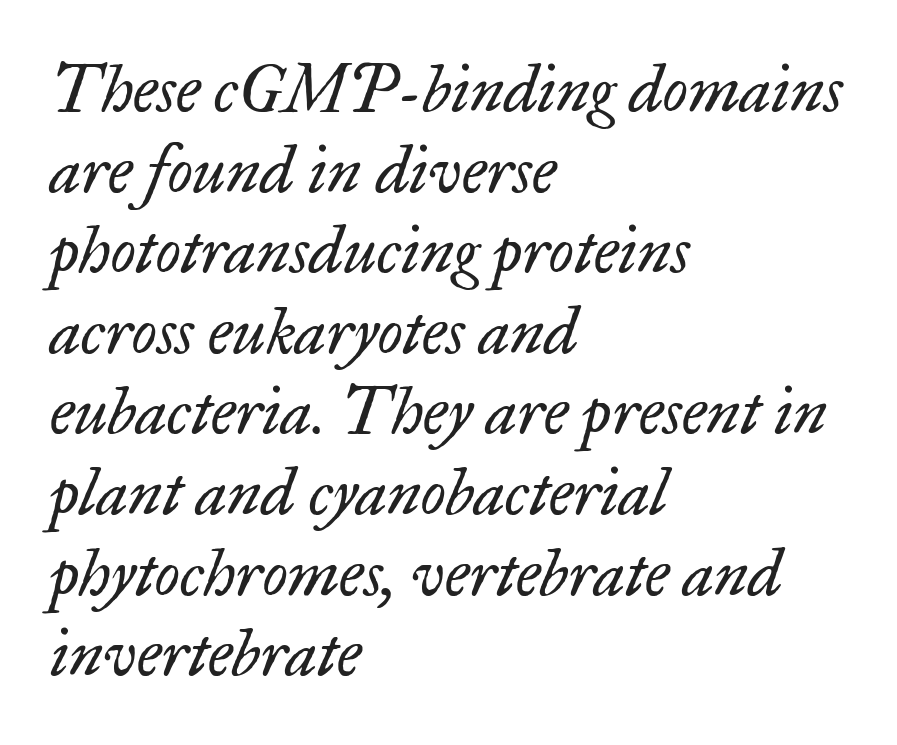
Q: Is the text bold? A: No.
Q: Is the text italic (slanted)? A: Yes, it leans right by about 17 degrees.
Q: Is the typeface a serif or a sans-serif typeface? A: Serif.
Q: Is the text underlined? A: No.
Q: How is the paragraph aligned? A: Left-aligned.
Q: Is the spacing between letters normal or unusually wide? A: Normal.
Q: Width (condensed, normal, or wide)? A: Normal.
Q: Stroke contrast? A: Low.
Q: x-height? A: Small.
Q: Monospaced? A: No.
